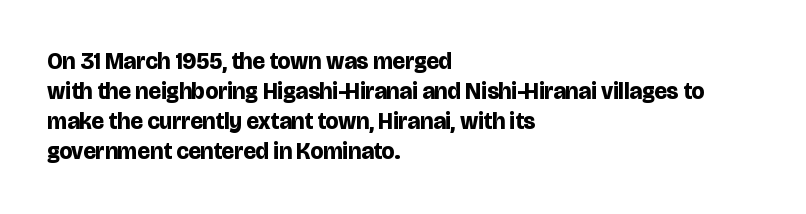
Does extra space separate the letters? No, they use regular spacing. The passage is arranged the way most books set body copy — flush left. Successive baselines arrive at the customary interval. Posture: upright roman. Is the type bold? Yes — the strokes are clearly thick and heavy.
